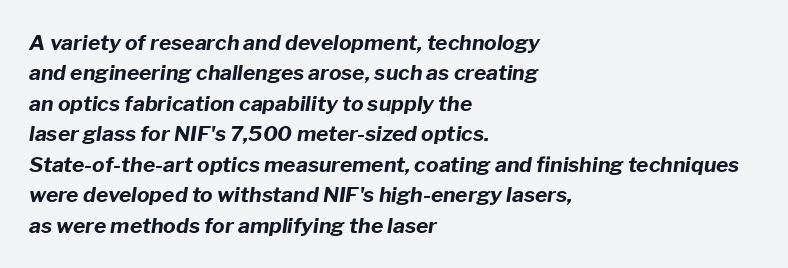
This sample keeps an unexceptional amount of space between lines. Caption: standard tracking, unaltered. Would a proofreader flag this as italicized? Yes. A student would call this left alignment; a typographer would say flush left, rag right.
